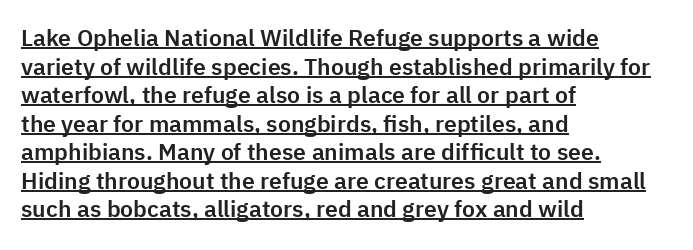
Q: Is the text italic (slanted)? A: No, it is upright.
Q: Is the text underlined? A: Yes.
Q: How is the paragraph aligned? A: Left-aligned.
Q: Is the spacing between letters normal or unusually wide? A: Normal.
